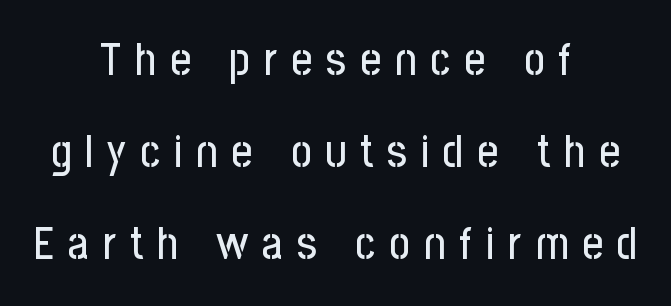
The string is rendered with underlining switched off. Examine the stroke ends and you'll find no serifs. Ascenders rise straight up at ninety degrees. Here the designer chose a conventional face with non-uniform glyph widths. The line texture is sparse and dotted thanks to wide tracking. Successive baselines arrive slowly, with a big drop between each.
